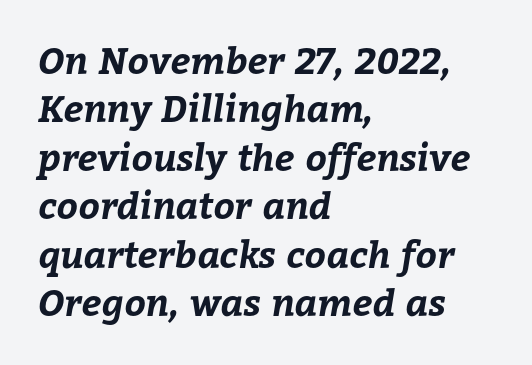
This sample has the flowing, uneven cadence of proportional lettering. Leading: standard. The strip under each line holds only bare page. The type is set solid horizontally, with unmodified tracking.
